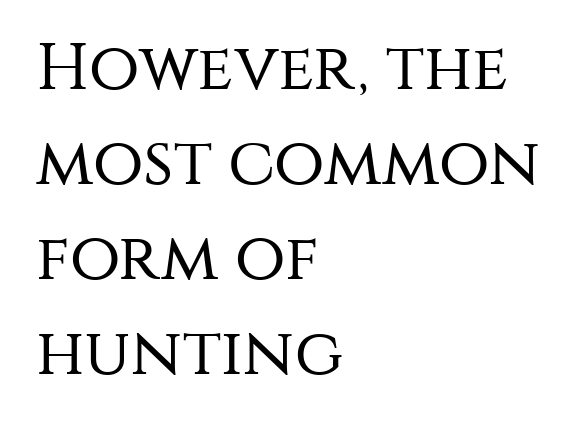
{"serif": "no", "italic": "no", "bold": "no", "weight": "regular", "width": "normal", "stroke_contrast": "medium", "x_height": "large", "monospaced": "no", "underline": "no", "align": "left", "line_spacing": "normal", "line_spacing_ratio": 1.44, "letter_spacing": "normal", "letter_spacing_em": 0.0, "glyph_px": 66}
